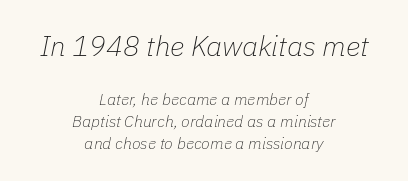
{"italic": "yes", "lean": "right", "slant_degrees": 11, "bold": "no", "weight": "thin", "width": "normal", "stroke_contrast": "low", "x_height": "medium", "monospaced": "no", "underline": "no", "align": "center", "line_spacing": "normal", "line_spacing_ratio": 1.37, "letter_spacing": "normal", "letter_spacing_em": 0.0, "larger_block": "first", "size_ratio": 1.75, "glyph_px": 28}
